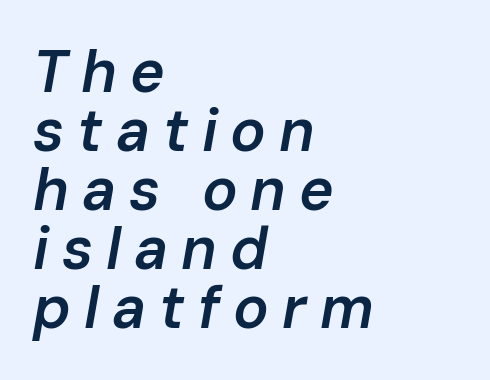
The whole block is typeset with a tilt. Firm but not heavy-handed strokes: this text is semibold. Rule under the text: the space is simply empty. The tracking reads as deliberately expanded to a designer's eye. Notice how descenders almost collide with the ascenders below — that's tight leading. Reading down the block, your eye returns to a fixed left position each line.
